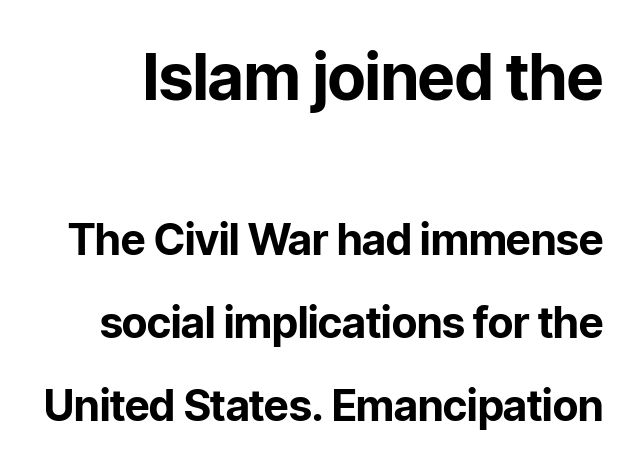
Q: Is the text bold? A: Yes.
Q: Is the text italic (slanted)? A: No, it is upright.
Q: Is the typeface a serif or a sans-serif typeface? A: Sans-serif.
Q: Is the text underlined? A: No.
Q: Is the spacing between letters normal or unusually wide? A: Normal.
Q: Is the spacing between lines tight, normal or loose? A: Loose.
Q: Which block of text is set in a larger size, the first (top) or the second (bottom)? A: The first (top) one.
Q: Width (condensed, normal, or wide)? A: Normal.
Q: Stroke contrast? A: Low.
Q: x-height? A: Medium.
Q: Monospaced? A: No.
